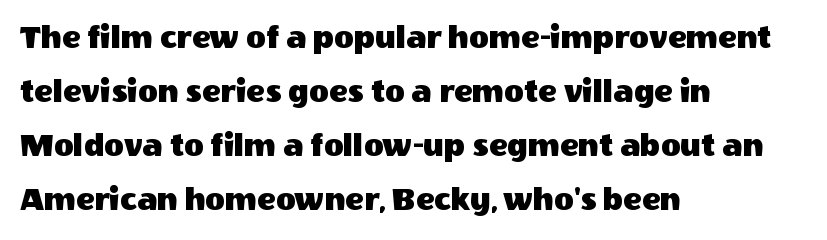
{"serif": "no", "italic": "no", "width": "normal", "x_height": "large", "monospaced": "no", "underline": "no", "align": "left", "line_spacing": "normal", "line_spacing_ratio": 1.59, "letter_spacing": "normal", "letter_spacing_em": 0.0, "glyph_px": 34}
